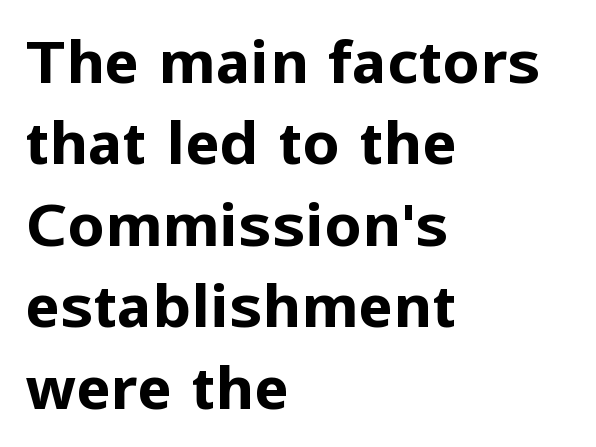
Horizontal bands of white between lines are of average thickness. A typesetter would label this face a sans. Each line starts at the same left margin while the right side varies. On the weight axis this lands at bold, roughly 700. Quick note: underline off.
